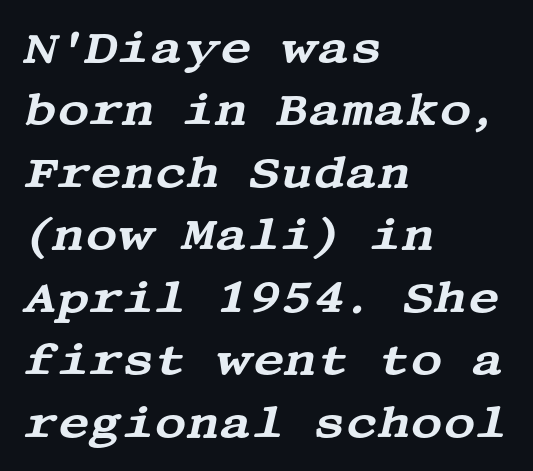
The setting favours the left margin, as ordinary paragraphs usually do. Quick note: italic. Between one letter and the next there's only the usual sliver of space. What kind of face is this? One with serifs. Students, observe: this is what conventionally led text looks like. Just letters on the line, the space beneath them empty.
